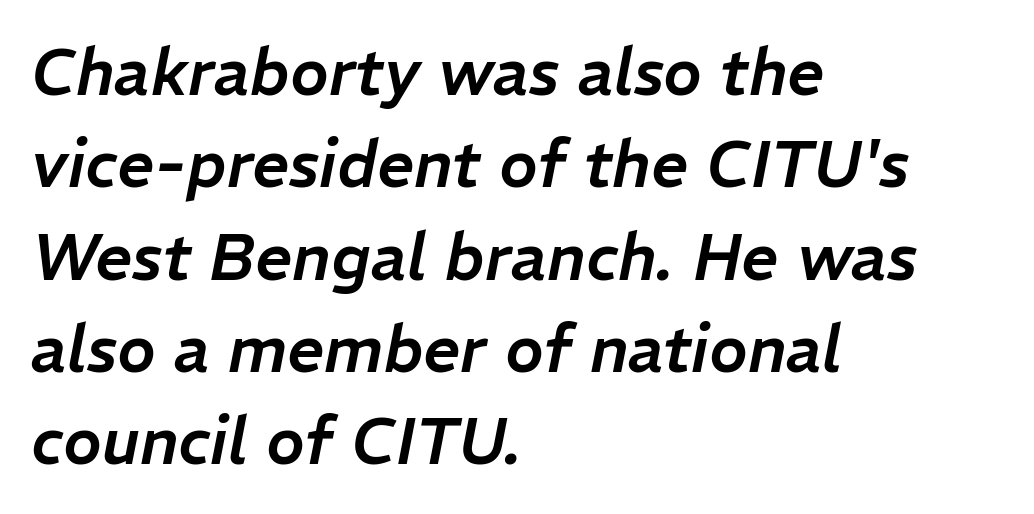
Reading down the block, your eye returns to a fixed left position each line. The axis of the letterforms is tilted away from vertical. Reading down the column, the eye jumps a familiar distance to each next line. Check under the words: just untouched page.
